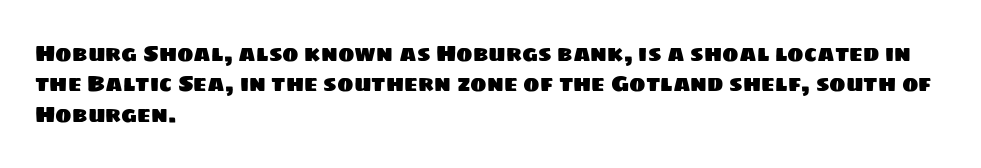
The image shows 22 px text type; set left-aligned, normal line spacing (1.38x), normal letter spacing, not underlined.
